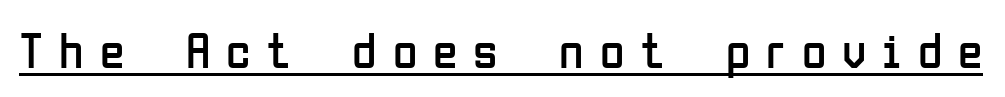
Q: Is the text bold? A: No.
Q: Is the text italic (slanted)? A: No, it is upright.
Q: Is the typeface a serif or a sans-serif typeface? A: Sans-serif.
Q: Is the text underlined? A: Yes.
Q: Is the spacing between letters normal or unusually wide? A: Unusually wide.
Q: Width (condensed, normal, or wide)? A: Condensed.
Q: Stroke contrast? A: Low.
Q: x-height? A: Medium.
Q: Monospaced? A: No.
